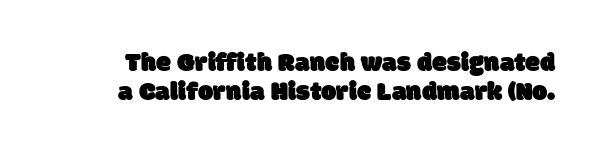
{"underline": "no", "line_spacing": "tight", "line_spacing_ratio": 1.08, "letter_spacing": "normal", "letter_spacing_em": 0.0, "glyph_px": 27}
